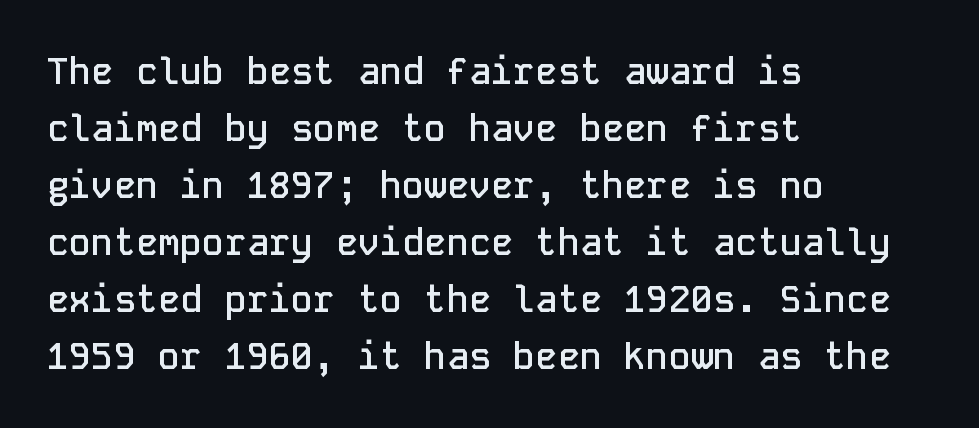
Rendered with straight, roman letterforms. These lines stack with their left ends in a neat column. How are the letters spaced? Ordinarily, with no added tracking. Check where the strokes stop: nothing finishes them off — pure sans.
